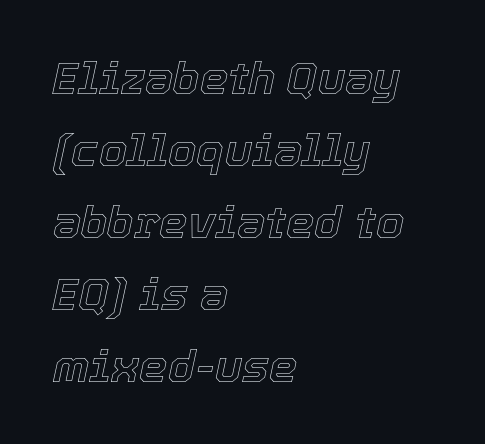
{"italic": "yes", "lean": "right", "slant_degrees": 12, "width": "normal", "x_height": "medium", "monospaced": "no", "underline": "no", "align": "left", "line_spacing": "normal", "line_spacing_ratio": 1.6, "letter_spacing": "normal", "letter_spacing_em": 0.0, "glyph_px": 45}
